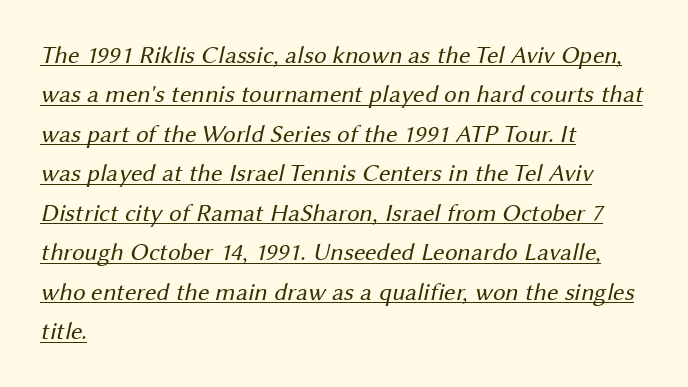
Q: Is the text bold? A: No.
Q: Is the text underlined? A: Yes.
Q: How is the paragraph aligned? A: Left-aligned.
Q: Is the spacing between letters normal or unusually wide? A: Normal.
Q: Is the spacing between lines tight, normal or loose? A: Normal.
